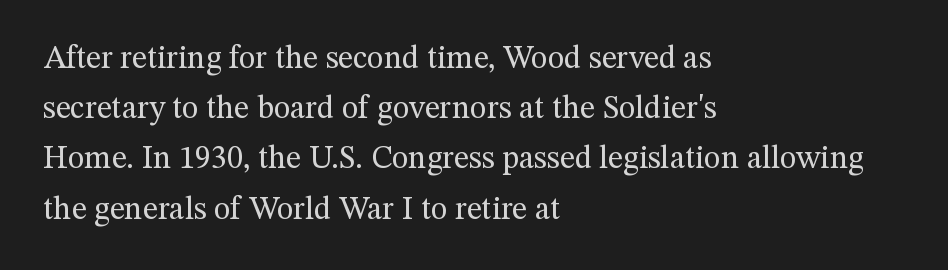
Is this a fixed-width face? No — the glyphs have proportional, varying widths. Line spacing here is normal. In terms of letterspacing, this is plain default setting. The strokes are not fattened; the text isn't bold. Ascenders rise straight up at ninety degrees.
